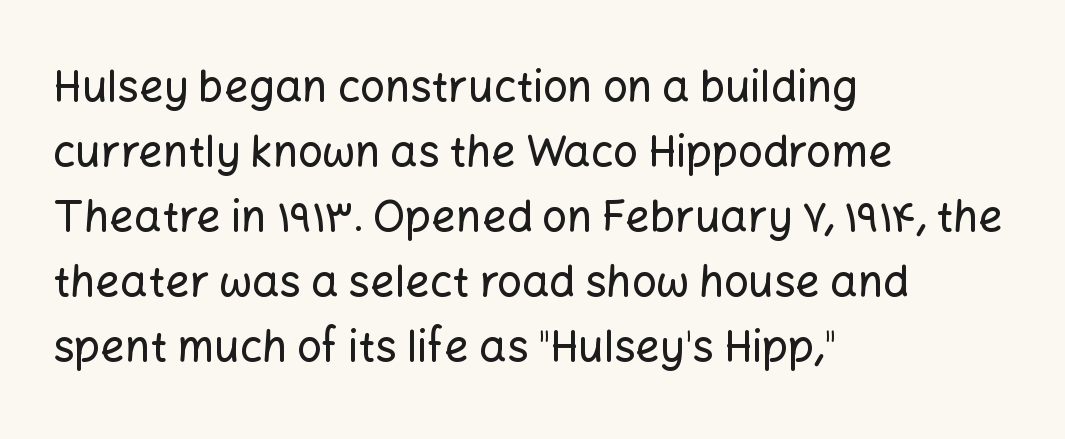
Q: Is the text italic (slanted)? A: No, it is upright.
Q: Is the typeface a serif or a sans-serif typeface? A: Sans-serif.
Q: Is the text underlined? A: No.
Q: How is the paragraph aligned? A: Left-aligned.
Q: Is the spacing between letters normal or unusually wide? A: Normal.
Q: Is the spacing between lines tight, normal or loose? A: Normal.
Q: Width (condensed, normal, or wide)? A: Normal.
Q: Stroke contrast? A: Low.
Q: x-height? A: Medium.
Q: Monospaced? A: No.
